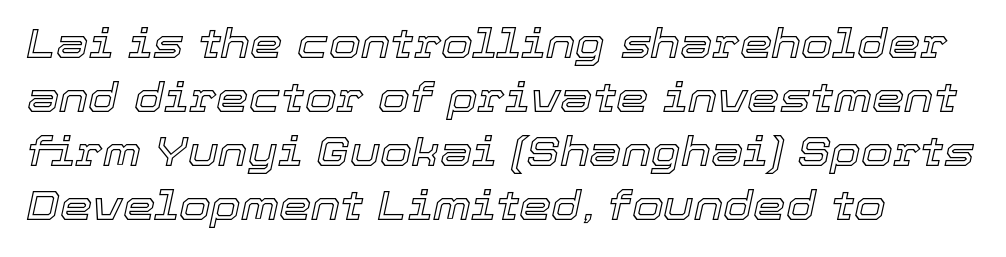
{"italic": "yes", "lean": "right", "slant_degrees": 12, "width": "normal", "x_height": "medium", "monospaced": "no", "underline": "no", "line_spacing": "normal", "line_spacing_ratio": 1.32, "letter_spacing": "normal", "letter_spacing_em": 0.0, "glyph_px": 41}
